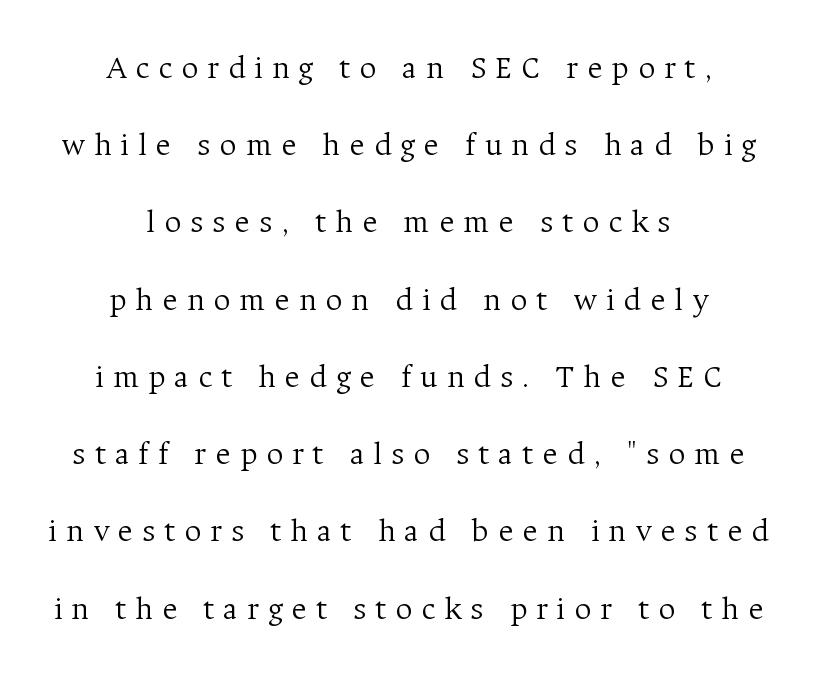
Old-style or modern, the face here clearly has serifs. Is this a fixed-width face? No — the glyphs have proportional, varying widths. This rendering widens character spacing well past its baseline value. Whoever set this chose breathing room over compactness in the vertical rhythm. Check the space under the baseline: it is left empty.
